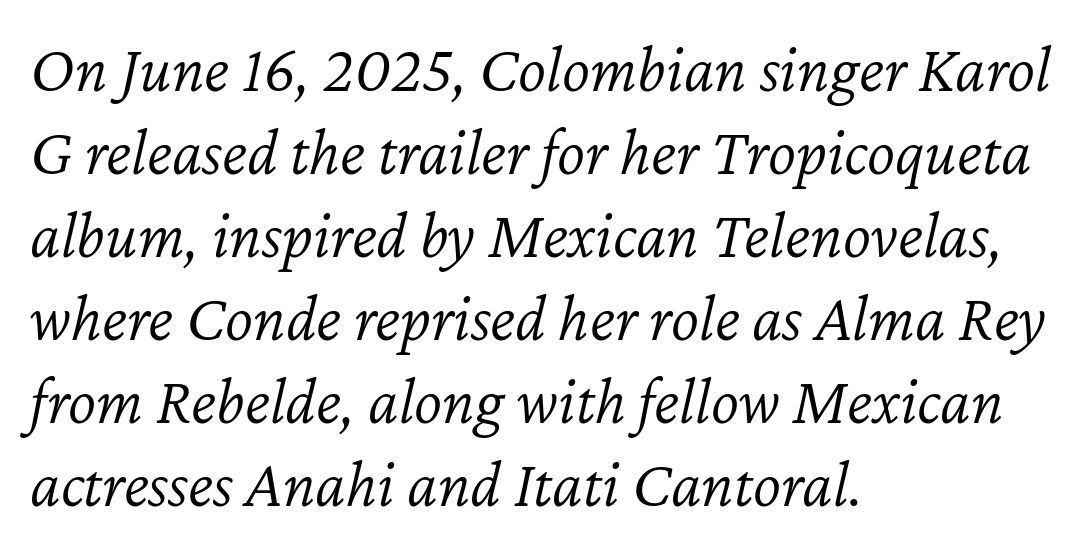
Q: Is the text bold? A: No.
Q: Is the text italic (slanted)? A: Yes, it leans right by about 12 degrees.
Q: Is the text underlined? A: No.
Q: How is the paragraph aligned? A: Left-aligned.
Q: Is the spacing between letters normal or unusually wide? A: Normal.
Q: Width (condensed, normal, or wide)? A: Normal.
Q: Stroke contrast? A: Low.
Q: x-height? A: Medium.
Q: Monospaced? A: No.
